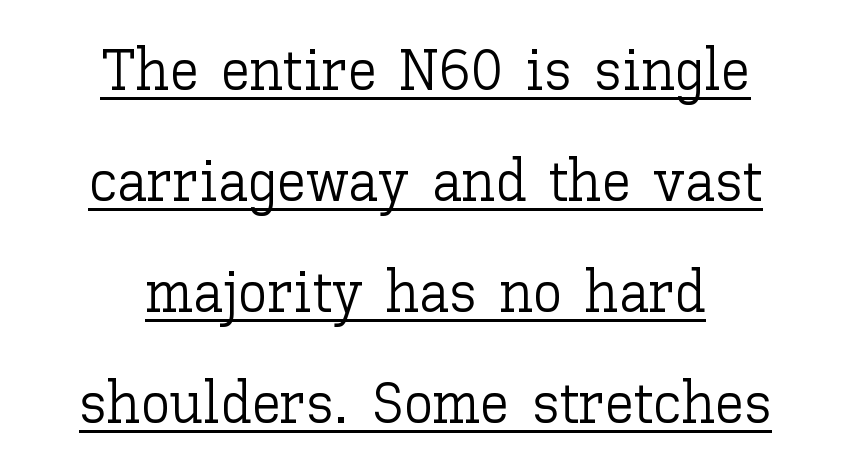
The image shows 59 px light type, upright; set centered, line spacing 1.88x, normal letter spacing, underlined; low stroke contrast and a medium x-height.
